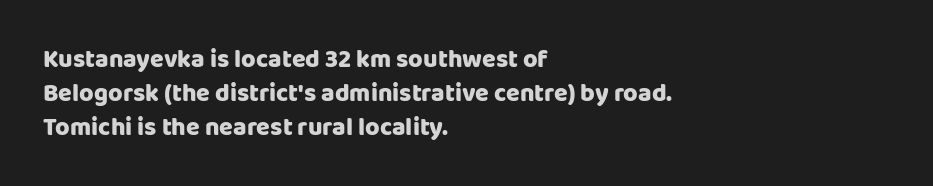
These lines were composed using upright roman letters. Line beginnings align vertically; line endings do not. Quick note: underline off. Nobody touched the tracking dial on this one. Leading matches the norm, producing a regular column.
